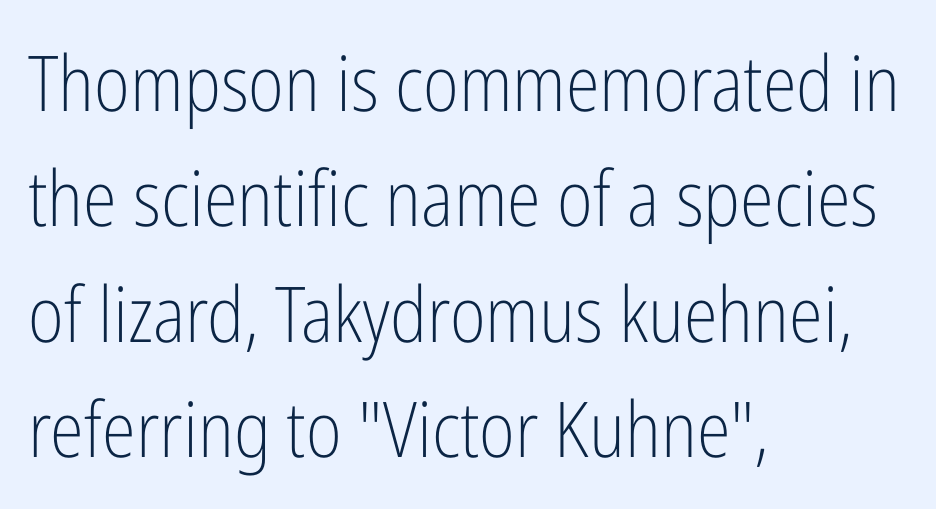
The image shows 77 px light, condensed sans-serif type, upright; set left-aligned, normal line spacing (1.5x), normal letter spacing, not underlined; low stroke contrast and a medium x-height.
